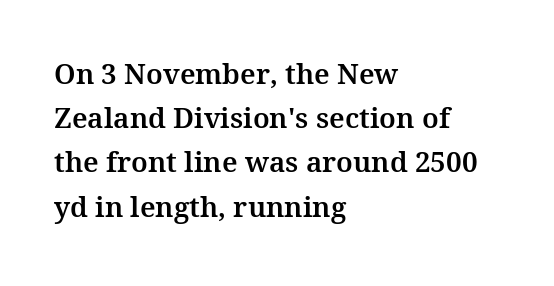
Quick note: interline space is typical. You could not count columns in this text — the font is proportionally spaced. Caption: standard tracking, unaltered. Leftover space on each line is placed entirely after the last word. Look at the bottom of the vertical strokes: they flare into serifs here.
